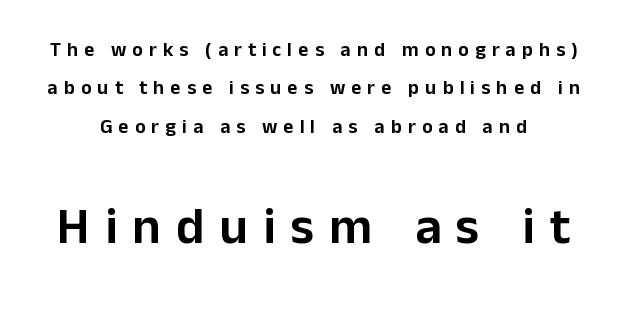
Varying glyph widths throughout — classic text-font behaviour. This layout puts the modest block above and the oversized block below. How would I describe the line gaps? Wide and relaxed. Lines of text with bare space underneath. Characters follow at a spacing far wider than the type designer built in.
